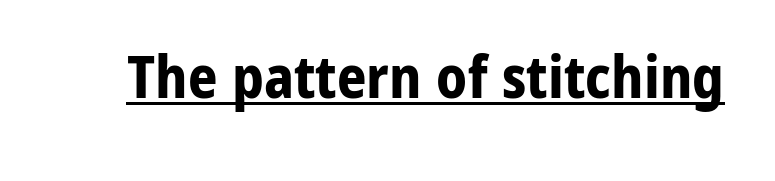
Has an underline been added? It has. The lettering stays uniformly vertical, giving the passage a roman look. Is this a fixed-width face? No — the glyphs have proportional, varying widths. Letter spacing: default. Letterform terminals end flat and unadorned throughout the passage.
